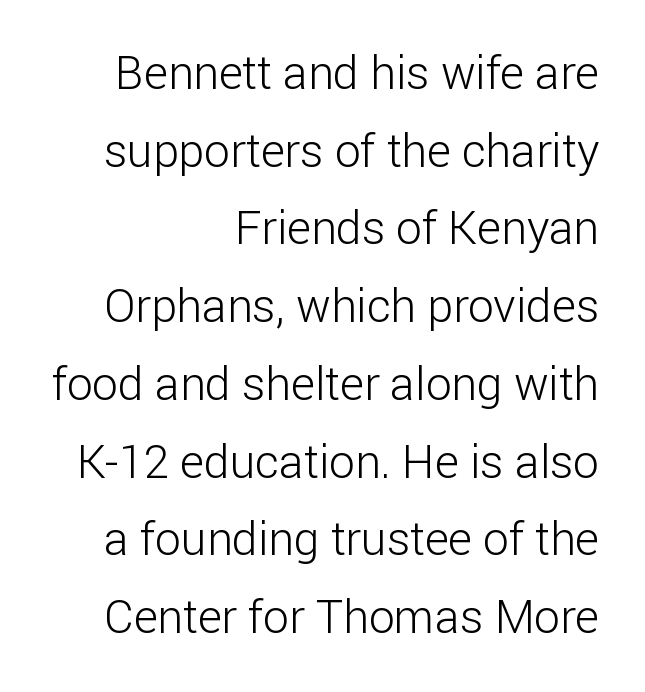
This sample uses plain, unmodified letter spacing. A typesetter would call this leading conventional body-copy spacing. The passage shown is typeset with a sans-serif family. The space directly below the letters is spotless. Every row of glyphs terminates at an identical x-position on the right. The strokes carry an ordinary text weight at most.
